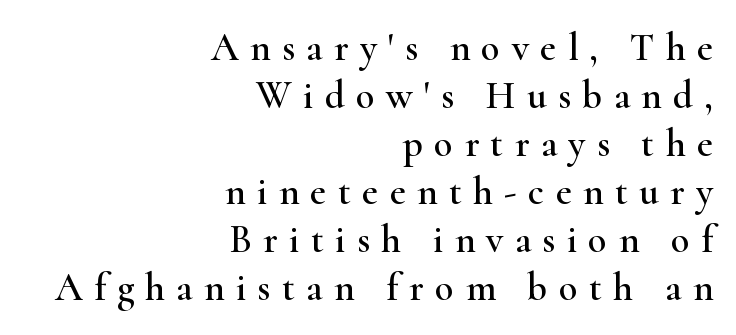
Q: Is the text italic (slanted)? A: No, it is upright.
Q: Is the typeface a serif or a sans-serif typeface? A: Serif.
Q: Is the text underlined? A: No.
Q: How is the paragraph aligned? A: Right-aligned.
Q: Is the spacing between letters normal or unusually wide? A: Unusually wide.
Q: Width (condensed, normal, or wide)? A: Wide.
Q: Stroke contrast? A: High.
Q: x-height? A: Small.
Q: Monospaced? A: No.
